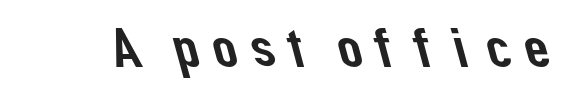
{"serif": "no", "width": "normal", "stroke_contrast": "low", "x_height": "medium", "monospaced": "no", "underline": "no", "glyph_px": 56}
